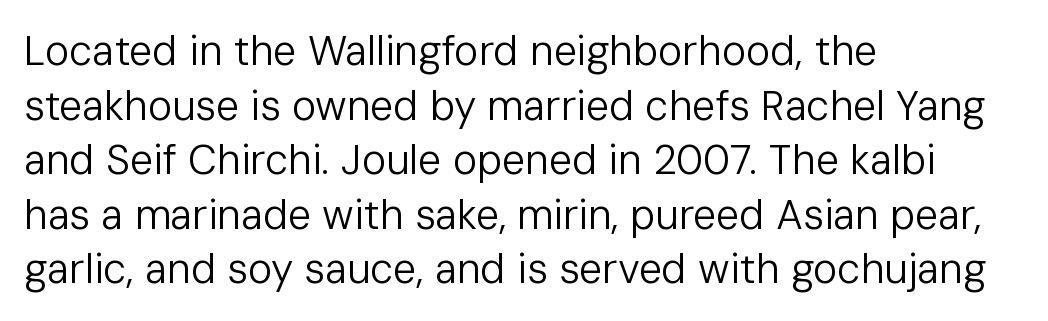
Q: Is the text bold? A: No.
Q: Is the text italic (slanted)? A: No, it is upright.
Q: Is the typeface a serif or a sans-serif typeface? A: Sans-serif.
Q: Is the text underlined? A: No.
Q: How is the paragraph aligned? A: Left-aligned.
Q: Is the spacing between letters normal or unusually wide? A: Normal.
Q: Is the spacing between lines tight, normal or loose? A: Normal.
Q: Width (condensed, normal, or wide)? A: Normal.
Q: Stroke contrast? A: Low.
Q: x-height? A: Medium.
Q: Monospaced? A: No.
